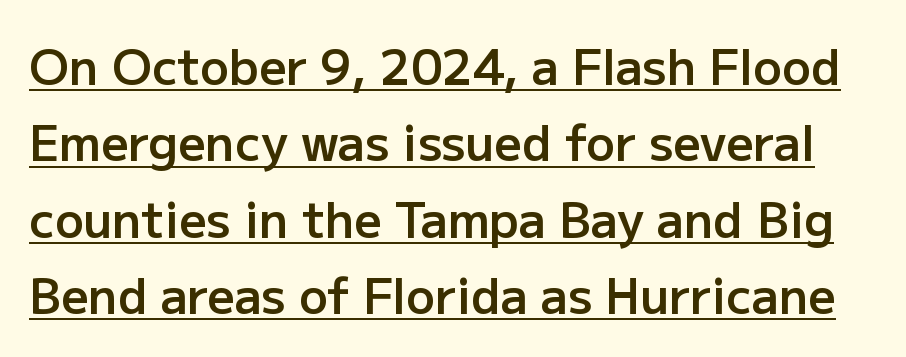
Q: Is the text bold? A: Semi-bold.
Q: Is the text italic (slanted)? A: No, it is upright.
Q: Is the typeface a serif or a sans-serif typeface? A: Sans-serif.
Q: Is the text underlined? A: Yes.
Q: Is the spacing between letters normal or unusually wide? A: Normal.
Q: Is the spacing between lines tight, normal or loose? A: Normal.
Q: Width (condensed, normal, or wide)? A: Normal.
Q: Stroke contrast? A: Low.
Q: x-height? A: Medium.
Q: Monospaced? A: No.
